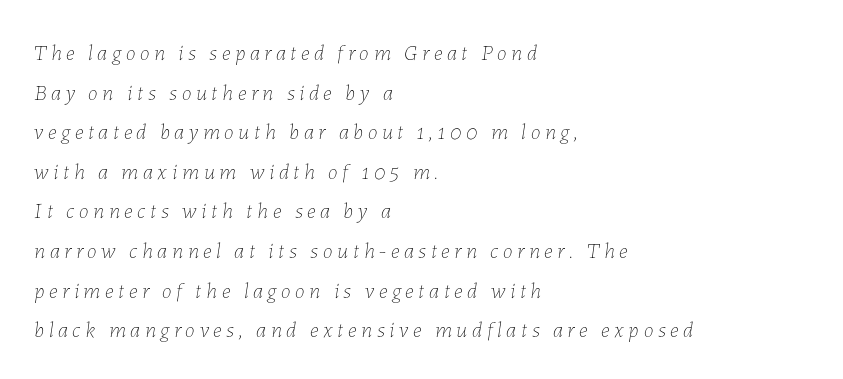
The image shows 22 px text type, italic (leaning right); set left-aligned, line spacing 1.8x, unusually wide letter spacing (+0.21 em), not underlined.
